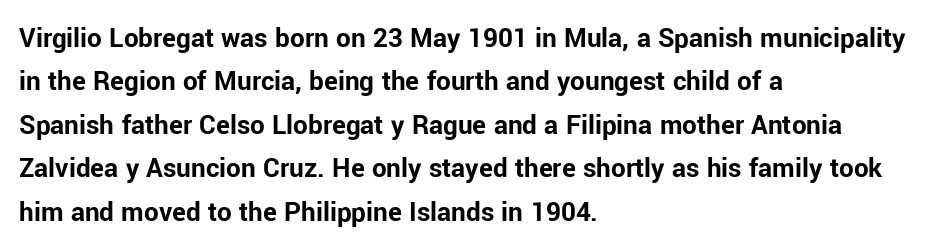
{"serif": "no", "italic": "no", "bold": "yes", "weight": "bold", "width": "normal", "stroke_contrast": "low", "x_height": "medium", "monospaced": "no", "underline": "no", "align": "left", "line_spacing": "normal", "line_spacing_ratio": 1.5, "letter_spacing": "normal", "letter_spacing_em": 0.0, "glyph_px": 29}
